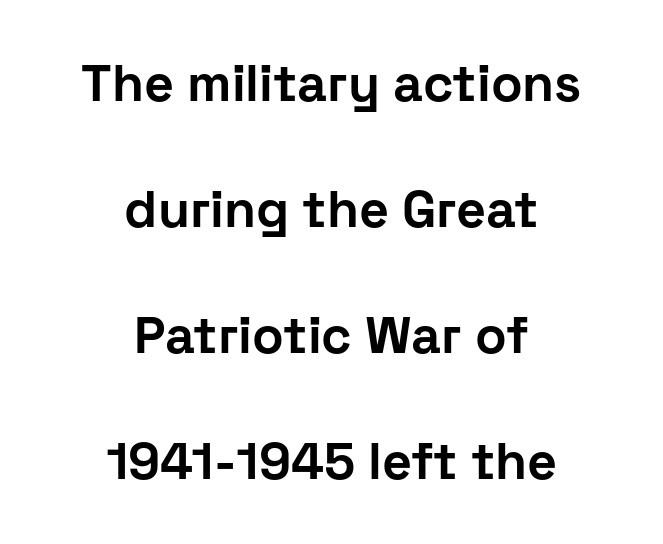
Q: Is the text bold? A: Yes.
Q: Is the text italic (slanted)? A: No, it is upright.
Q: Is the typeface a serif or a sans-serif typeface? A: Sans-serif.
Q: Is the text underlined? A: No.
Q: How is the paragraph aligned? A: Centered.
Q: Is the spacing between letters normal or unusually wide? A: Normal.
Q: Is the spacing between lines tight, normal or loose? A: Loose.
Q: Width (condensed, normal, or wide)? A: Normal.
Q: Stroke contrast? A: Low.
Q: x-height? A: Medium.
Q: Monospaced? A: No.
